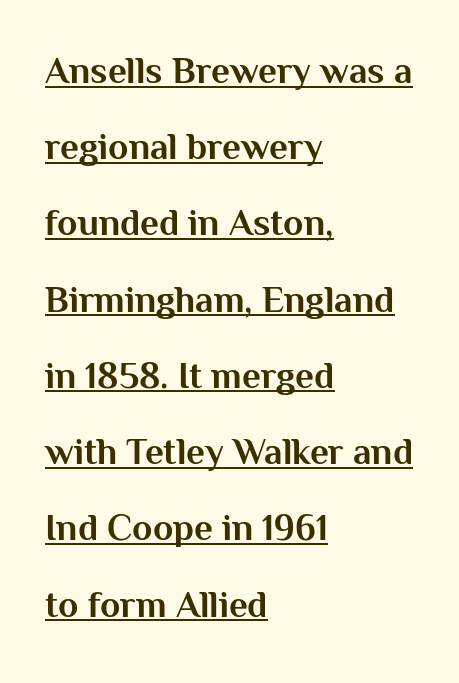
{"serif": "no", "italic": "no", "bold": "yes", "weight": "bold", "width": "normal", "stroke_contrast": "medium", "x_height": "medium", "monospaced": "no", "underline": "yes", "align": "left", "line_spacing": "loose", "line_spacing_ratio": 2.06, "letter_spacing": "normal", "letter_spacing_em": 0.0, "glyph_px": 37}
